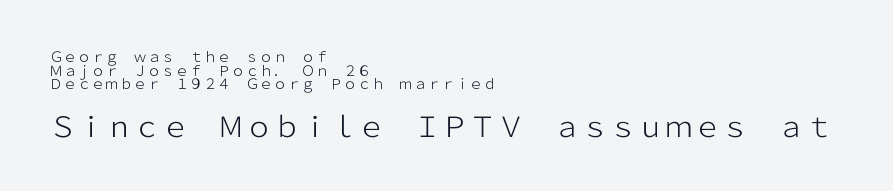
There is no visible air inserted between adjacent glyphs. Observe the absence of serifs on each vertical stroke in this sample. Heft: none added — not bold. Successive baselines arrive quickly, one right under another.
